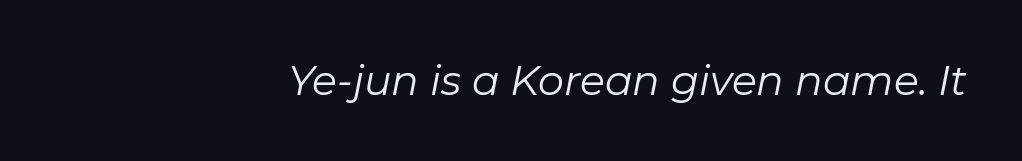
Q: Is the text bold? A: No.
Q: Is the text italic (slanted)? A: Yes, it leans right by about 11 degrees.
Q: Is the text underlined? A: No.
Q: How is the paragraph aligned? A: Right-aligned.
Q: Is the spacing between letters normal or unusually wide? A: Normal.
Q: Width (condensed, normal, or wide)? A: Normal.
Q: Stroke contrast? A: Low.
Q: x-height? A: Medium.
Q: Monospaced? A: No.
